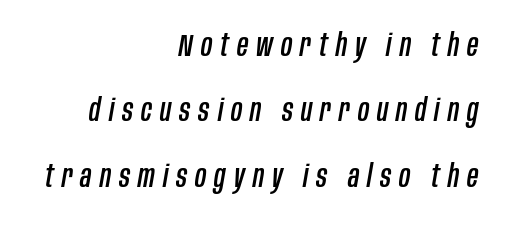
Reading down the block, your eye finds every line finishing at a fixed right position. The passage shown is not underscored anywhere. The rendering applies a slant to the glyphs. Characters follow at a spacing far wider than the type designer built in. Successive baselines arrive slowly, with a big drop between each.
